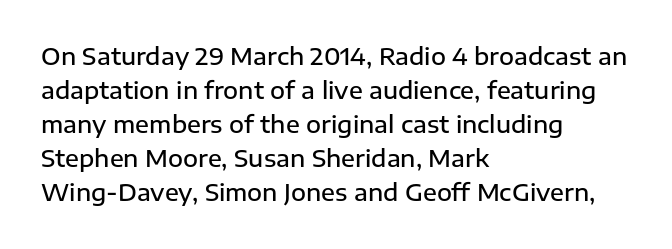
The image shows 23 px text type, upright; set left-aligned, normal line spacing (1.48x), normal letter spacing, not underlined.
